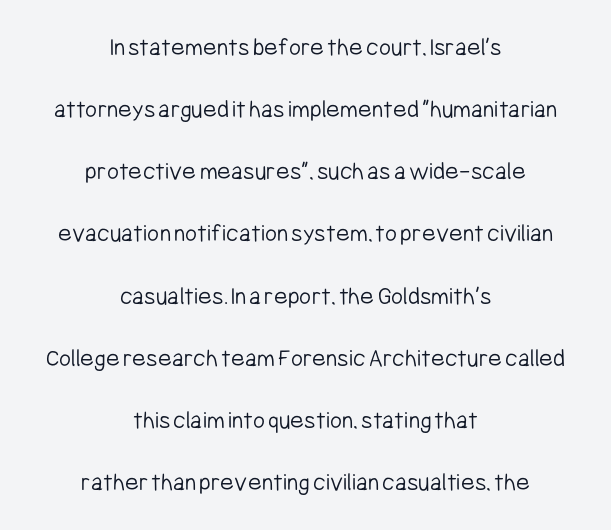
If you folded the block vertically in half, each line would mirror itself in length. Tall strokes in this sample are plumb rather than angled. How are the letters spaced? Ordinarily, with no added tracking. The rendering uses a large line-height, opening up the rows.
